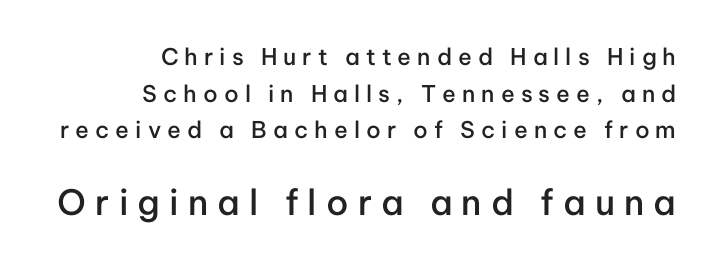
{"serif": "no", "italic": "no", "bold": "semi", "weight": "semibold", "width": "normal", "stroke_contrast": "low", "x_height": "medium", "monospaced": "no", "underline": "no", "align": "right", "line_spacing": "normal", "line_spacing_ratio": 1.59, "letter_spacing": "wide", "letter_spacing_em": 0.26, "larger_block": "second", "size_ratio": 1.52, "glyph_px": 35}
